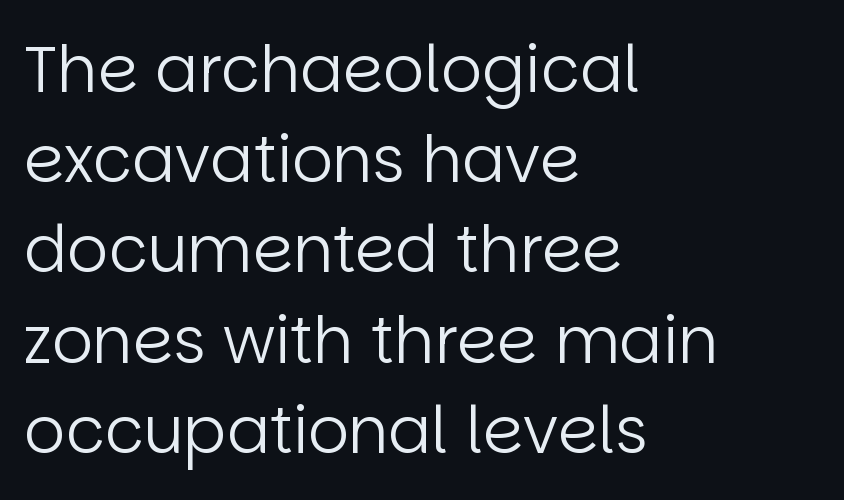
The image shows 64 px regular-weight sans-serif type, upright; set left-aligned, normal line spacing (1.41x), normal letter spacing, not underlined; low stroke contrast and a large x-height.
